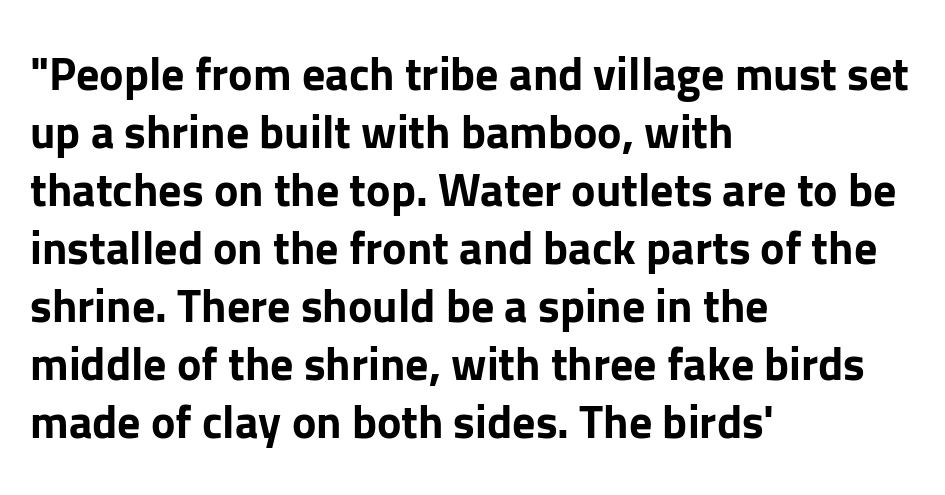
The image shows 46 px bold sans-serif type, upright; set left-aligned, normal line spacing (1.26x), normal letter spacing, not underlined; low stroke contrast and a medium x-height.
